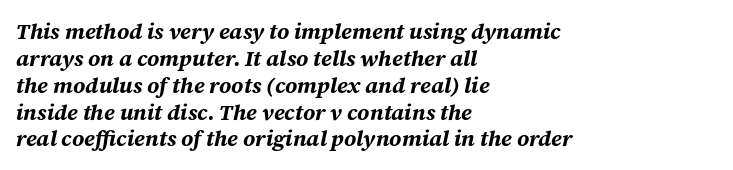
The image shows 22 px bold type, italic (leaning right); set left-aligned, line spacing 1.22x, normal letter spacing, not underlined.
